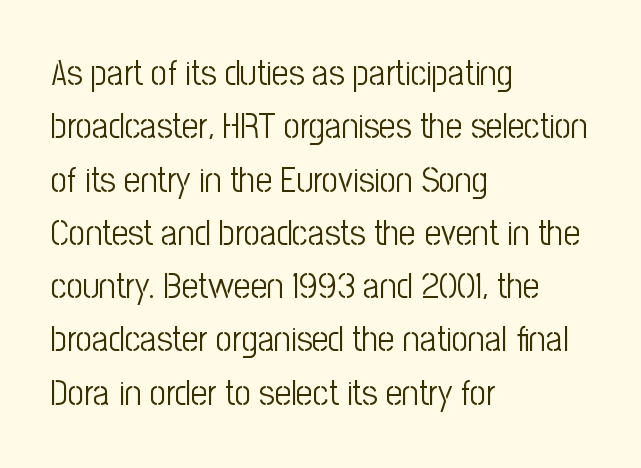
Q: Is the text bold? A: No.
Q: Is the text italic (slanted)? A: No, it is upright.
Q: Is the typeface a serif or a sans-serif typeface? A: Sans-serif.
Q: Is the text underlined? A: No.
Q: How is the paragraph aligned? A: Left-aligned.
Q: Is the spacing between letters normal or unusually wide? A: Normal.
Q: Is the spacing between lines tight, normal or loose? A: Normal.
Q: Width (condensed, normal, or wide)? A: Condensed.
Q: Stroke contrast? A: Low.
Q: x-height? A: Medium.
Q: Monospaced? A: No.
